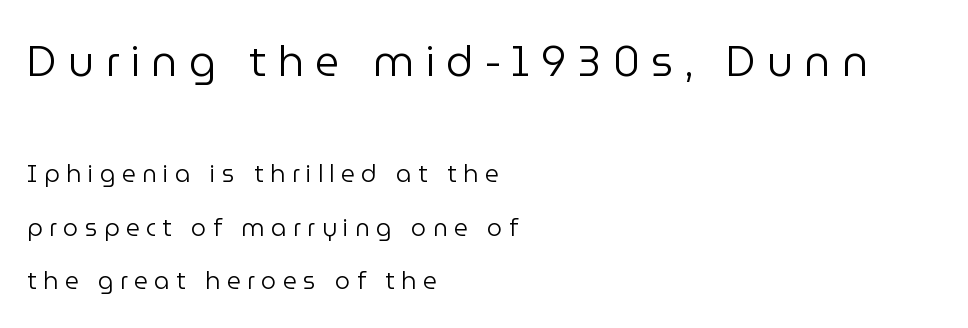
Look at the bottom of the vertical strokes: they stop flat, with no serifs. Reading down the column, the eye jumps a long way to each next line. The lines are quadded left. The gaps between neighbouring characters are conspicuously large. Every character sits straight up, as roman type does.
